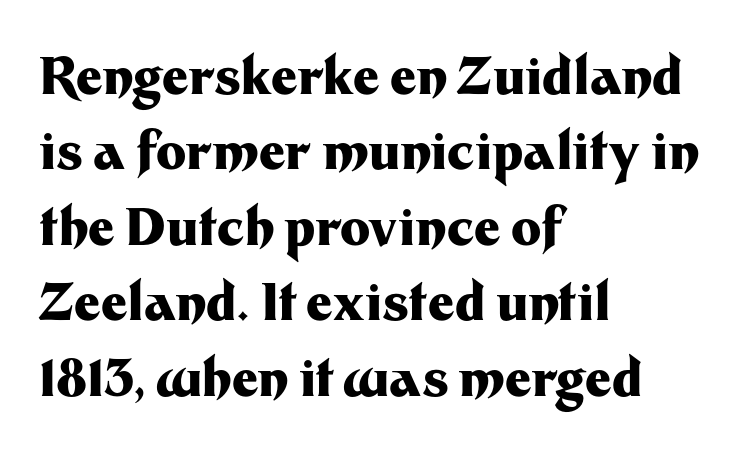
{"serif": "no", "italic": "no", "bold": "yes", "weight": "heavy", "width": "normal", "stroke_contrast": "medium", "x_height": "medium", "monospaced": "no", "underline": "no", "align": "left", "line_spacing": "normal", "line_spacing_ratio": 1.48, "letter_spacing": "normal", "letter_spacing_em": 0.0, "glyph_px": 51}
